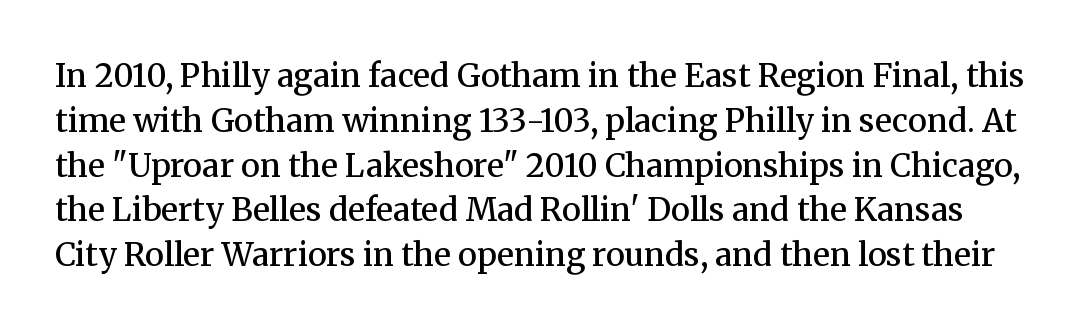
{"serif": "yes", "italic": "no", "bold": "semi", "weight": "semibold", "width": "normal", "stroke_contrast": "medium", "x_height": "medium", "monospaced": "no", "underline": "no", "line_spacing": "normal", "line_spacing_ratio": 1.4, "letter_spacing": "normal", "letter_spacing_em": 0.0, "glyph_px": 32}
